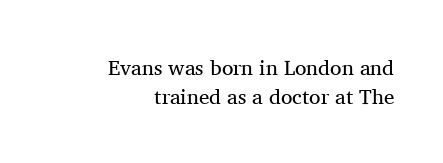
Q: Is the text bold? A: No.
Q: Is the text italic (slanted)? A: No, it is upright.
Q: Is the text underlined? A: No.
Q: How is the paragraph aligned? A: Right-aligned.
Q: Is the spacing between letters normal or unusually wide? A: Normal.
Q: Is the spacing between lines tight, normal or loose? A: Normal.
